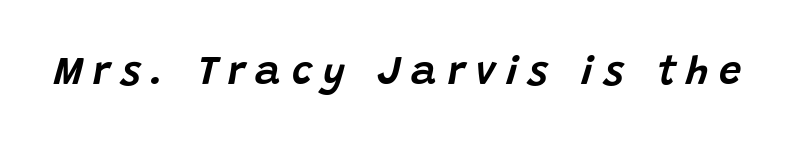
The image shows 40 px text type, italic (leaning right); set unusually wide letter spacing (+0.26 em), not underlined; low stroke contrast and a large x-height.
